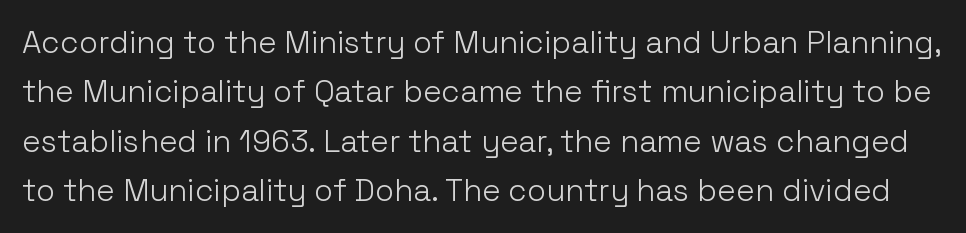
A clean baseline with only descenders dipping below it. The letters stand straight up with perfectly vertical stems. Varying glyph widths throughout — classic text-font behaviour. Vertical stems look standard width or narrower in stroke.
